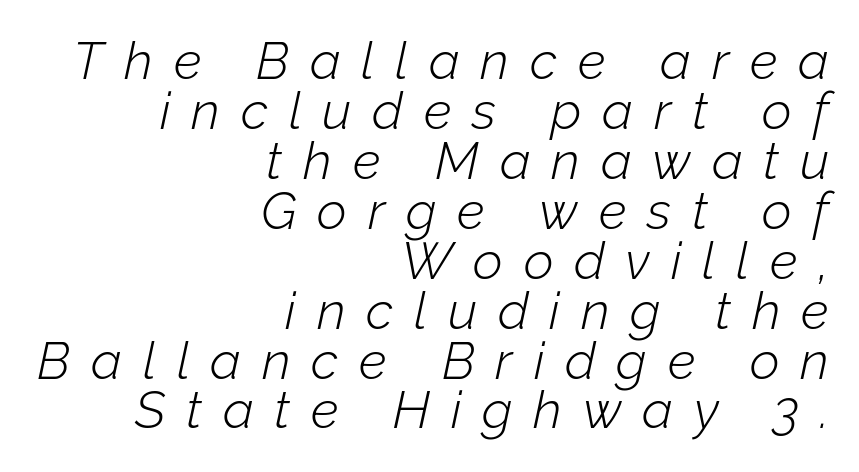
Q: Is the text bold? A: No.
Q: Is the text italic (slanted)? A: Yes, it leans right by about 12 degrees.
Q: Is the text underlined? A: No.
Q: How is the paragraph aligned? A: Right-aligned.
Q: Is the spacing between letters normal or unusually wide? A: Unusually wide.
Q: Is the spacing between lines tight, normal or loose? A: Tight.
Q: Width (condensed, normal, or wide)? A: Normal.
Q: Stroke contrast? A: Low.
Q: x-height? A: Medium.
Q: Monospaced? A: No.
